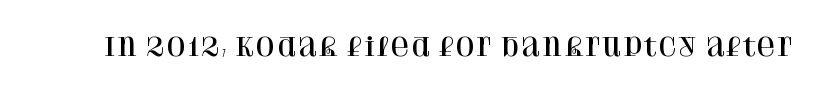
Q: Is the text italic (slanted)? A: No, it is upright.
Q: Is the text underlined? A: No.
Q: Is the spacing between letters normal or unusually wide? A: Normal.
